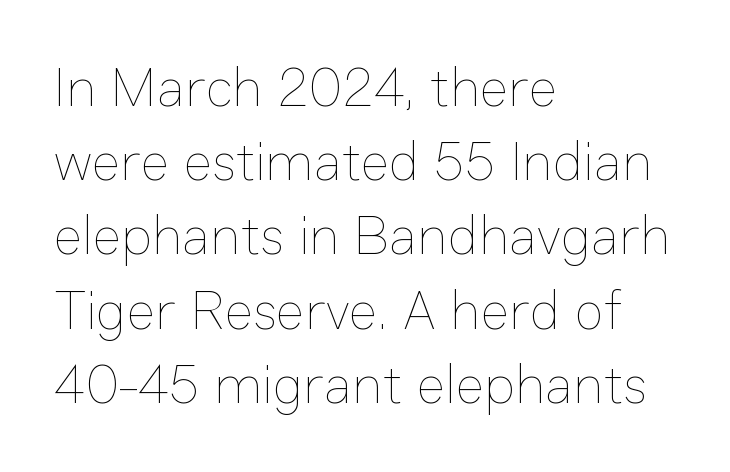
The face used here is proportionally spaced, like ordinary book or web type. This sample keeps an unexceptional amount of space between lines. The axis of the letterforms is exactly vertical. A bare baseline throughout the passage. Left-aligned paragraph, ragged on the right.
